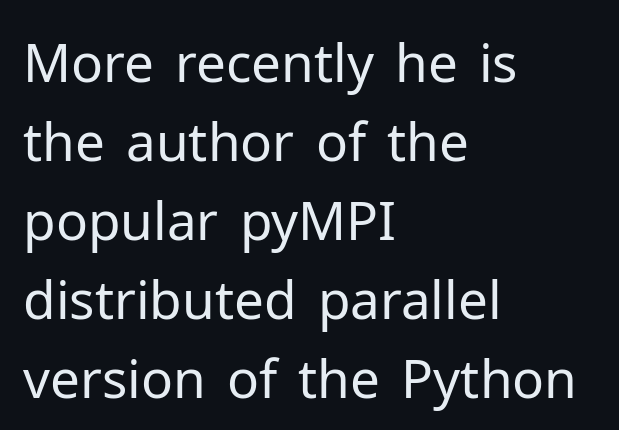
{"serif": "no", "italic": "no", "bold": "no", "weight": "regular", "width": "normal", "stroke_contrast": "low", "x_height": "medium", "monospaced": "no", "underline": "no", "align": "left", "line_spacing": "normal", "line_spacing_ratio": 1.49, "letter_spacing": "normal", "letter_spacing_em": 0.0, "glyph_px": 53}
